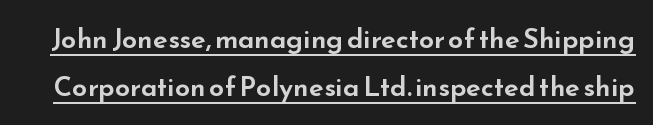
Italic? Not at all — the glyphs are vertical. The tracking reads as untouched default to a designer's eye. The glyphs are accompanied by a horizontal stroke just below them.
